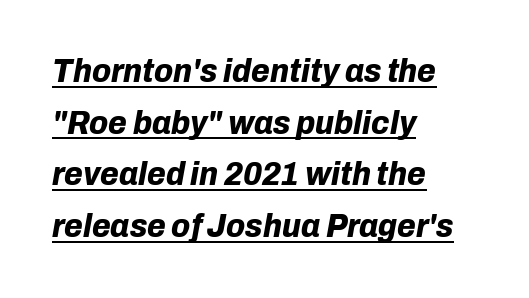
The image shows 34 px bold type, italic (leaning right); set left-aligned, normal line spacing (1.52x), normal letter spacing, underlined; low stroke contrast and a medium x-height.
